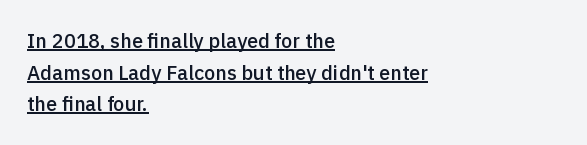
The image shows 20 px text type, upright; set left-aligned, normal line spacing (1.58x), normal letter spacing, underlined.
